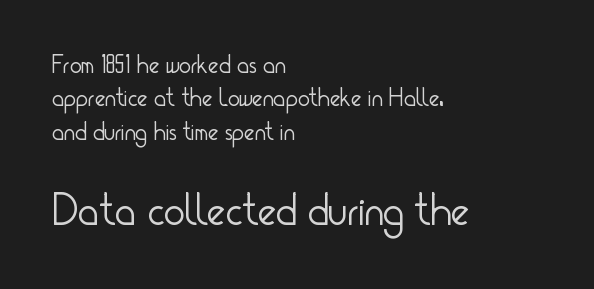
{"serif": "no", "italic": "no", "bold": "no", "weight": "light", "width": "condensed", "stroke_contrast": "low", "x_height": "small", "monospaced": "no", "underline": "no", "align": "left", "line_spacing": "normal", "line_spacing_ratio": 1.34, "letter_spacing": "normal", "letter_spacing_em": 0.0, "larger_block": "second", "size_ratio": 1.76, "glyph_px": 44}
